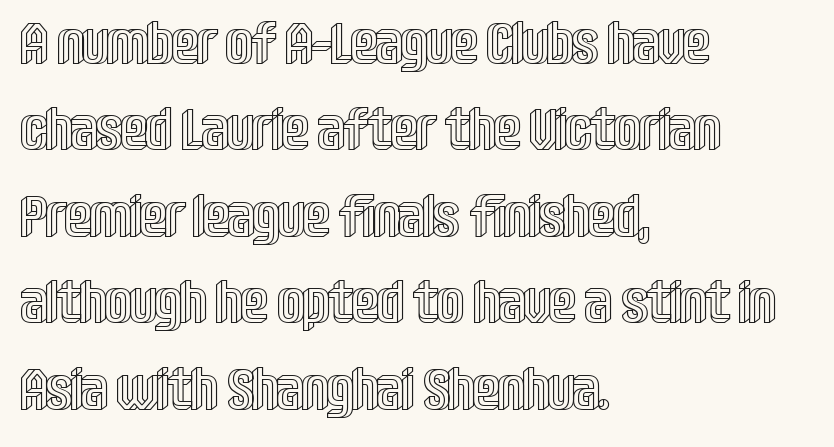
Line spacing here is normal. A typesetter would call this proportional, since set widths differ per character. Plain, unruled lines of type. How are the letters spaced? Ordinarily, with no added tracking. The setting favours the left margin, as ordinary paragraphs usually do.
